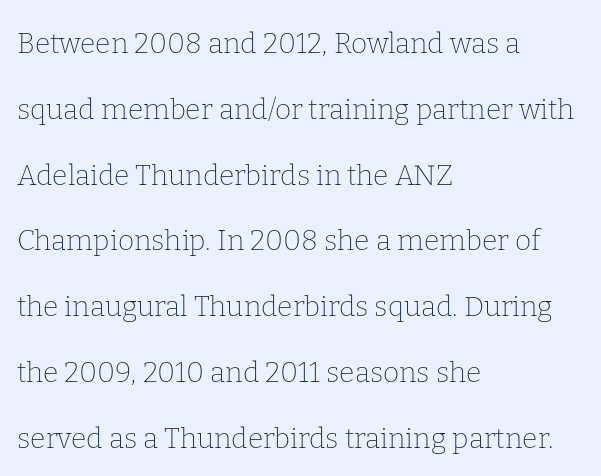
{"serif": "yes", "italic": "no", "bold": "no", "weight": "thin", "width": "normal", "stroke_contrast": "low", "x_height": "medium", "monospaced": "no", "underline": "no", "align": "left", "line_spacing": "loose", "line_spacing_ratio": 2.35, "letter_spacing": "normal", "letter_spacing_em": 0.0, "glyph_px": 28}
